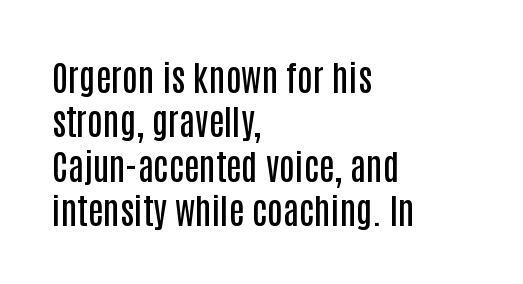
Descenders are the only things crossing below the line. Type style note: lacks serifs. Spacing verdict: proportional, widths tailored to each character. Every stem runs plumb, perpendicular to the baseline. The typesetter chose a ragged-right arrangement here. Students, this is semibold: more ink than regular, less than bold.
